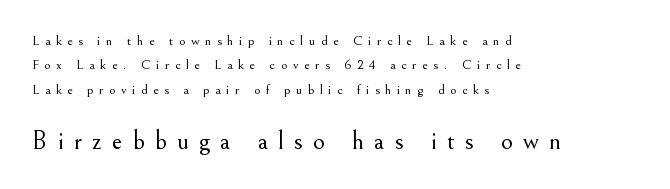
This is not heavy type; no bold has been used. The letterforms stand isolated, each surrounded by extra space. The ragged edge is on the right, which tells us the setting is flush left. Size hierarchy here favors the trailing block over the leading one. The specimen reads as upright at a glance. Clear beneath every line of the passage.
